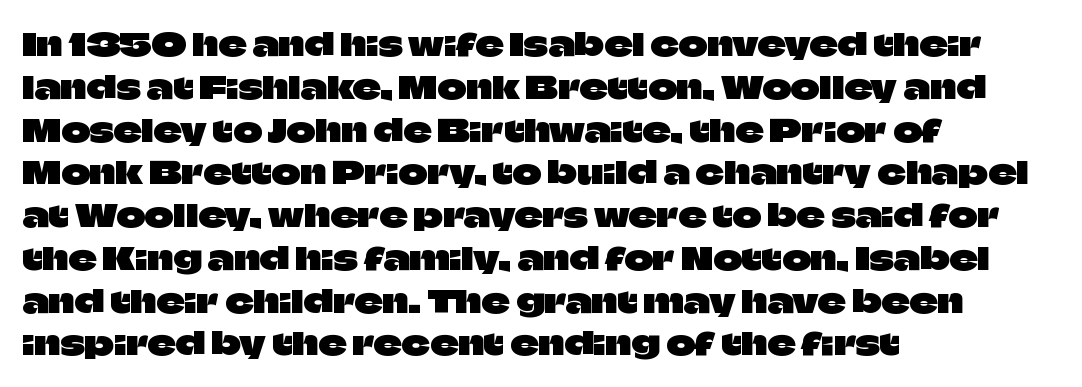
The image shows 31 px sans-serif type, upright; set left-aligned, normal line spacing (1.38x), normal letter spacing, not underlined; low stroke contrast and a large x-height.
